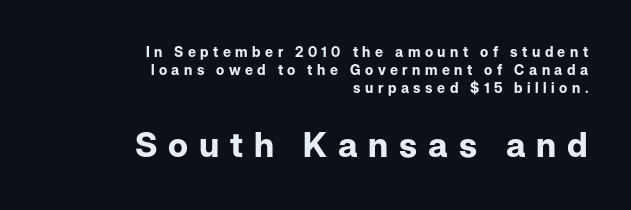
Examine the stroke ends and you'll find no serifs. Any mark beneath the type? The region is blank. Reading top to bottom, the characters get bigger at the block break. The strokes are fattened all the way to bold. Ordinary non-slanted type is in use.
